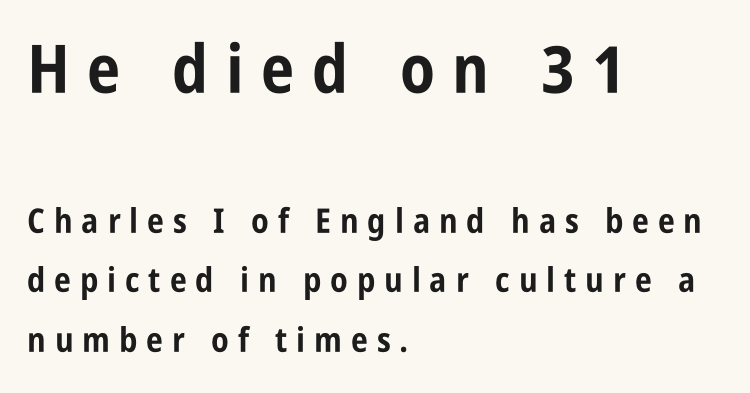
The image shows 67 px bold, condensed sans-serif type, upright; set left-aligned, line spacing 1.76x, unusually wide letter spacing (+0.26 em), not underlined; the first (top) block is 1.97x larger; low stroke contrast and a large x-height.
